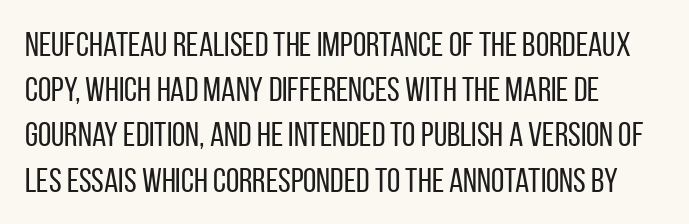
The image shows 34 px regular-weight, condensed sans-serif type, upright; set left-aligned, normal line spacing (1.33x), normal letter spacing, not underlined; low stroke contrast and a large x-height.
